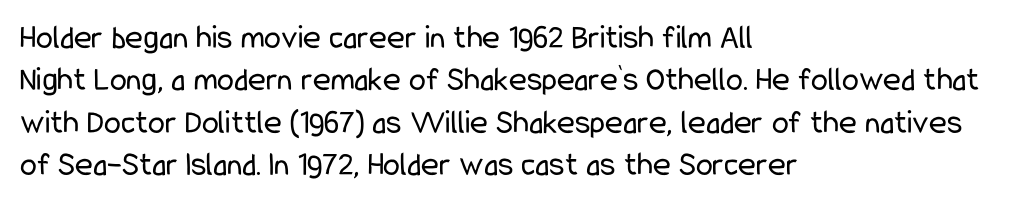
Look at the bottom of the vertical strokes: they stop flat, with no serifs. The letterforms sit shoulder to shoulder at normal distance. How would I describe the line gaps? Plain and ordinary. The letters advance in unequal steps, a hallmark of proportional type. Just letters on the line, the space beneath them empty.
